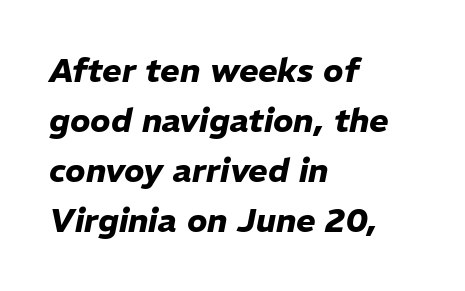
{"italic": "yes", "lean": "right", "slant_degrees": 11, "bold": "yes", "weight": "heavy", "width": "normal", "stroke_contrast": "low", "x_height": "medium", "monospaced": "no", "underline": "no", "align": "left", "line_spacing": "normal", "line_spacing_ratio": 1.52, "letter_spacing": "normal", "letter_spacing_em": 0.0, "glyph_px": 33}
